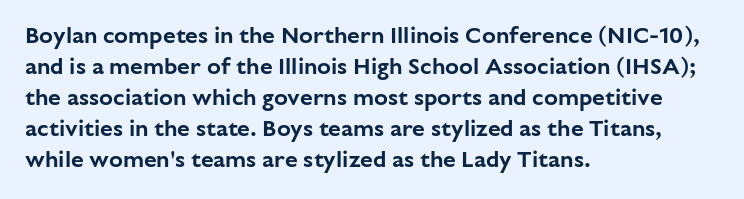
The designer left line spacing at the default. Glance below the letters and you will spot only blank space. The letters sit at their default tracking, neither squeezed nor spread. If you drew a line through each stem, it would be perfectly vertical. The compositor pushed each line to the left boundary.
